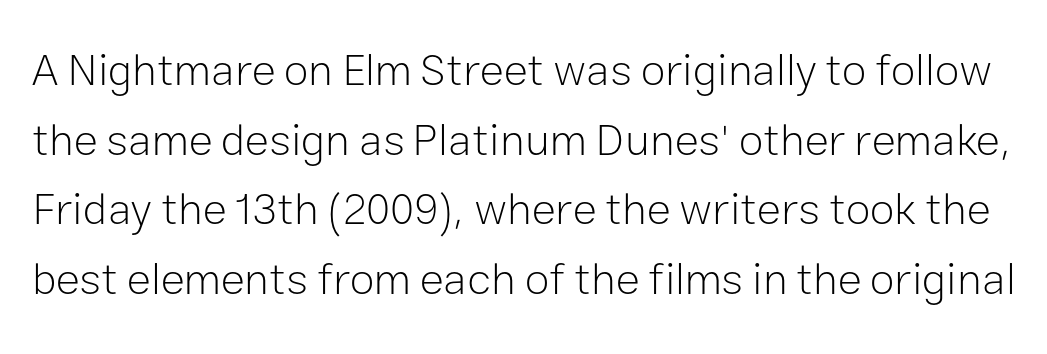
Q: Is the text bold? A: No.
Q: Is the text italic (slanted)? A: No, it is upright.
Q: Is the typeface a serif or a sans-serif typeface? A: Sans-serif.
Q: Is the text underlined? A: No.
Q: Is the spacing between letters normal or unusually wide? A: Normal.
Q: Is the spacing between lines tight, normal or loose? A: Normal.
Q: Width (condensed, normal, or wide)? A: Normal.
Q: Stroke contrast? A: Low.
Q: x-height? A: Medium.
Q: Monospaced? A: No.
